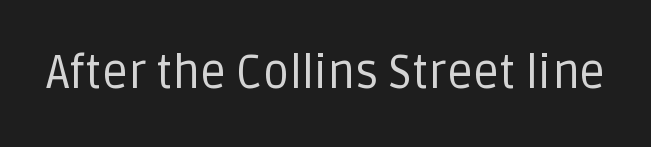
The image shows 46 px regular-weight sans-serif type, upright; set normal letter spacing, not underlined; low stroke contrast and a large x-height.
